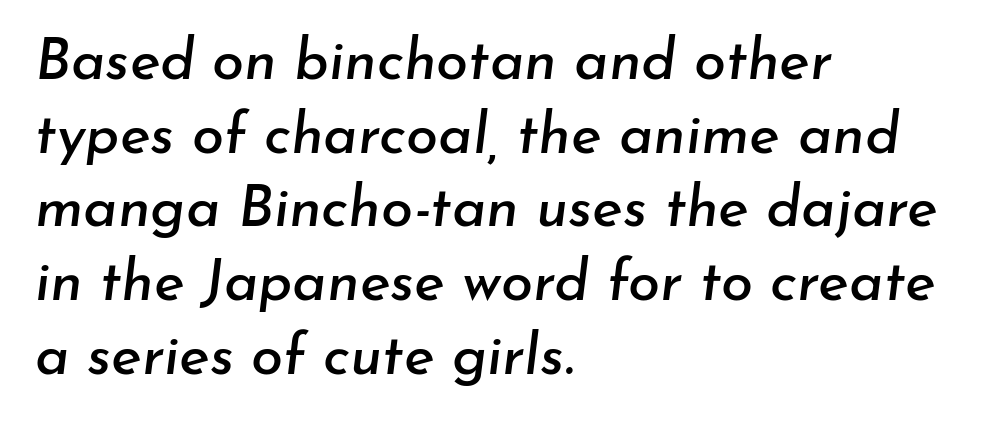
{"italic": "yes", "lean": "right", "slant_degrees": 7, "width": "normal", "stroke_contrast": "low", "x_height": "small", "monospaced": "no", "underline": "no", "align": "left", "line_spacing": "normal", "line_spacing_ratio": 1.27, "letter_spacing": "normal", "letter_spacing_em": 0.0, "glyph_px": 58}
